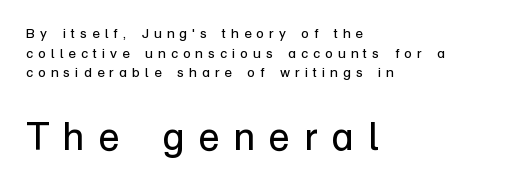
Q: Is the text bold? A: No.
Q: Is the text italic (slanted)? A: No, it is upright.
Q: Is the typeface a serif or a sans-serif typeface? A: Sans-serif.
Q: Is the text underlined? A: No.
Q: How is the paragraph aligned? A: Left-aligned.
Q: Is the spacing between letters normal or unusually wide? A: Unusually wide.
Q: Is the spacing between lines tight, normal or loose? A: Normal.
Q: Which block of text is set in a larger size, the first (top) or the second (bottom)? A: The second (bottom) one.
Q: Width (condensed, normal, or wide)? A: Normal.
Q: Stroke contrast? A: Low.
Q: x-height? A: Medium.
Q: Monospaced? A: No.
